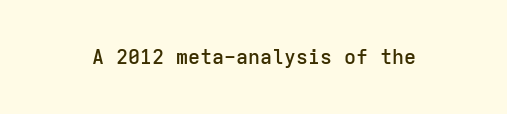
{"italic": "no", "bold": "semi", "underline": "no", "letter_spacing": "normal", "letter_spacing_em": 0.0, "glyph_px": 20}
